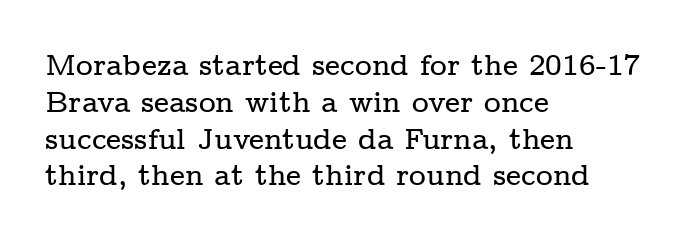
The image shows 29 px wide serif type, upright; set left-aligned, normal line spacing (1.27x), normal letter spacing, not underlined; low stroke contrast and a medium x-height.
